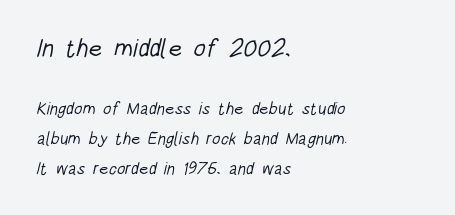
The image shows 25 px text type; set left-aligned, line spacing 1.77x, normal letter spacing, not underlined; the first (top) block is 1.47x larger.
